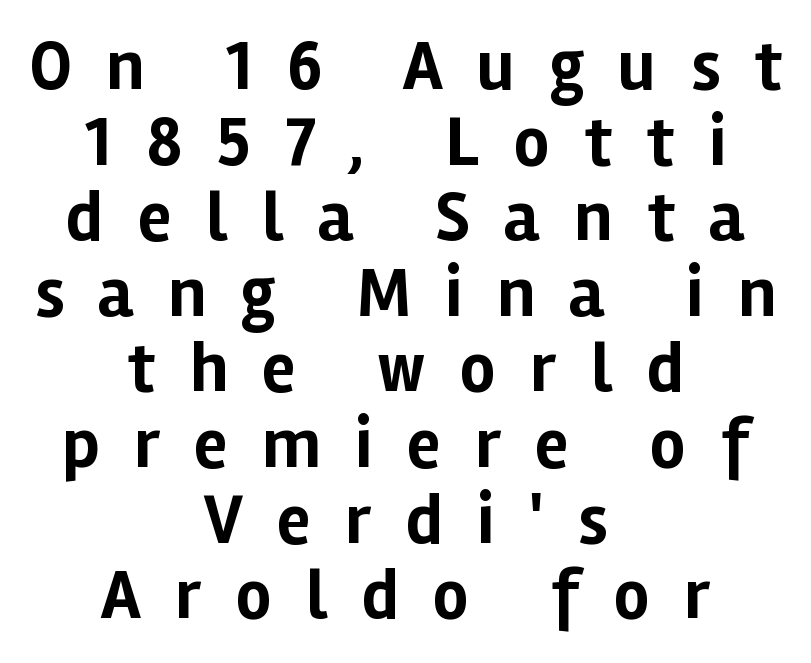
The image shows 70 px bold sans-serif type, upright; set centered, tight line spacing (1.08x), unusually wide letter spacing (+0.49 em), not underlined; low stroke contrast and a medium x-height.
